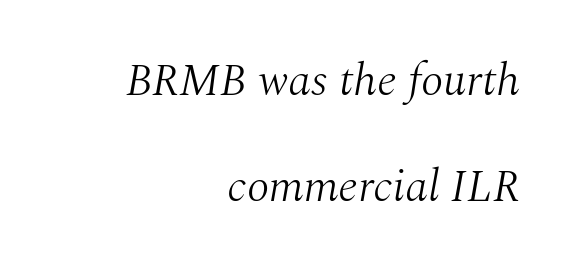
The image shows 46 px light serif type, italic (leaning right); set right-aligned, loose line spacing (2.3x), normal letter spacing, not underlined; medium stroke contrast and a medium x-height.
